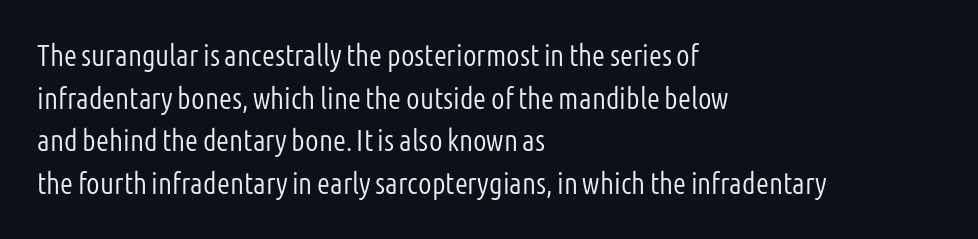
I'd call this a sans setting — the letters go barefoot. Students, observe: this is what conventionally led text looks like. Reading down the block, your eye returns to a fixed left position each line. The specimen omits any rule beneath the text block's lines.
